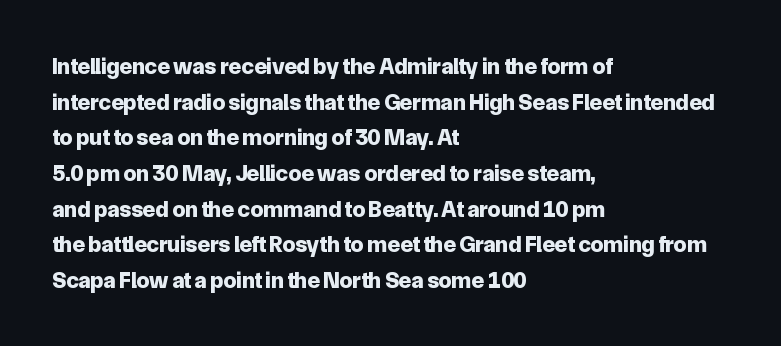
{"italic": "no", "bold": "yes", "underline": "no", "align": "left", "line_spacing": "normal", "line_spacing_ratio": 1.55, "letter_spacing": "normal", "letter_spacing_em": 0.0, "glyph_px": 23}
